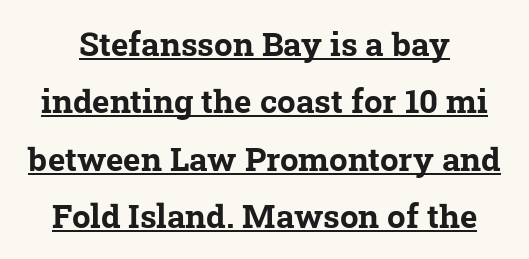
{"serif": "yes", "bold": "yes", "weight": "bold", "width": "normal", "stroke_contrast": "low", "x_height": "medium", "monospaced": "no", "underline": "yes", "line_spacing_ratio": 1.74, "letter_spacing": "normal", "letter_spacing_em": 0.0, "glyph_px": 33}
